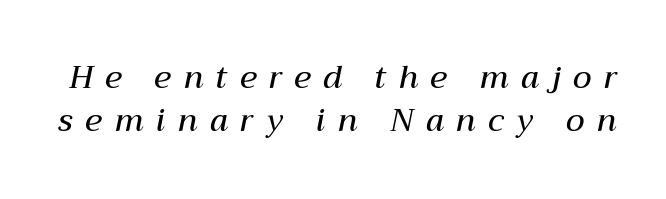
{"italic": "yes", "lean": "right", "slant_degrees": 12, "bold": "semi", "weight": "semibold", "width": "normal", "stroke_contrast": "medium", "x_height": "medium", "monospaced": "no", "underline": "no", "line_spacing": "normal", "line_spacing_ratio": 1.39, "letter_spacing": "wide", "letter_spacing_em": 0.4, "glyph_px": 31}
